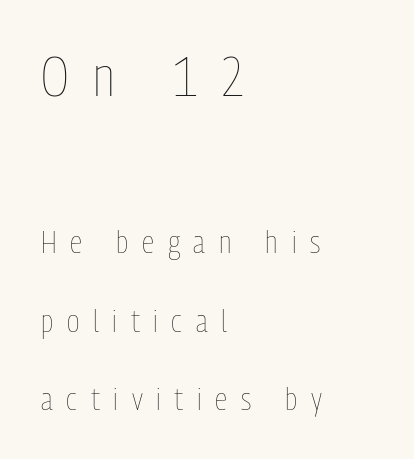
Q: Is the text bold? A: No.
Q: Is the text italic (slanted)? A: No, it is upright.
Q: Is the text underlined? A: No.
Q: How is the paragraph aligned? A: Left-aligned.
Q: Is the spacing between letters normal or unusually wide? A: Unusually wide.
Q: Is the spacing between lines tight, normal or loose? A: Loose.
Q: Which block of text is set in a larger size, the first (top) or the second (bottom)? A: The first (top) one.
Q: Width (condensed, normal, or wide)? A: Condensed.
Q: Stroke contrast? A: Low.
Q: x-height? A: Medium.
Q: Monospaced? A: No.
